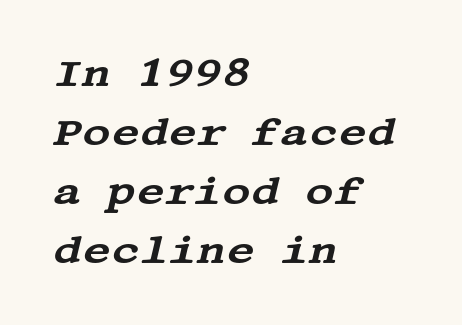
Horizontal bands of white between lines are of average thickness. Letterform terminals end in serifs throughout the passage. This rendering features lettering with no underline. Is the block centered? No — it sits flush against the left margin.
